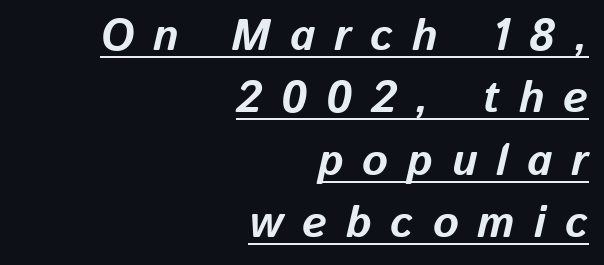
Q: Is the text bold? A: Yes.
Q: Is the text italic (slanted)? A: Yes, it leans right by about 13 degrees.
Q: Is the text underlined? A: Yes.
Q: How is the paragraph aligned? A: Right-aligned.
Q: Is the spacing between letters normal or unusually wide? A: Unusually wide.
Q: Is the spacing between lines tight, normal or loose? A: Normal.
Q: Width (condensed, normal, or wide)? A: Normal.
Q: Stroke contrast? A: Low.
Q: x-height? A: Medium.
Q: Monospaced? A: No.
